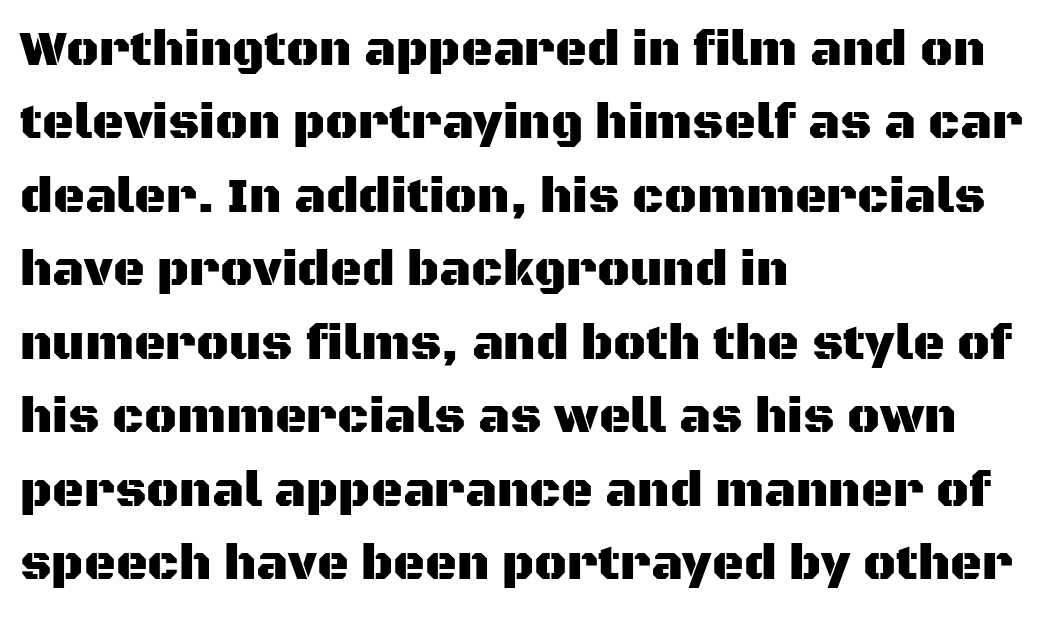
The image shows 49 px sans-serif type, upright; set left-aligned, normal line spacing (1.5x), normal letter spacing, not underlined; medium stroke contrast and a large x-height.
